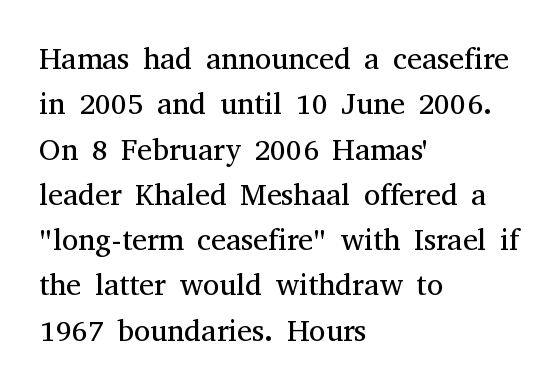
{"serif": "yes", "italic": "no", "bold": "no", "weight": "regular", "width": "normal", "stroke_contrast": "medium", "x_height": "medium", "monospaced": "no", "underline": "no", "align": "left", "line_spacing": "normal", "line_spacing_ratio": 1.51, "letter_spacing": "normal", "letter_spacing_em": 0.0, "glyph_px": 30}
